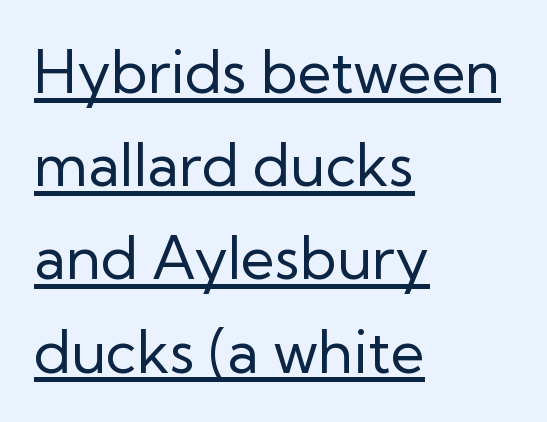
{"serif": "no", "italic": "no", "bold": "no", "weight": "regular", "width": "normal", "stroke_contrast": "low", "x_height": "medium", "monospaced": "no", "underline": "yes", "align": "left", "line_spacing": "normal", "line_spacing_ratio": 1.58, "letter_spacing": "normal", "letter_spacing_em": 0.0, "glyph_px": 59}
